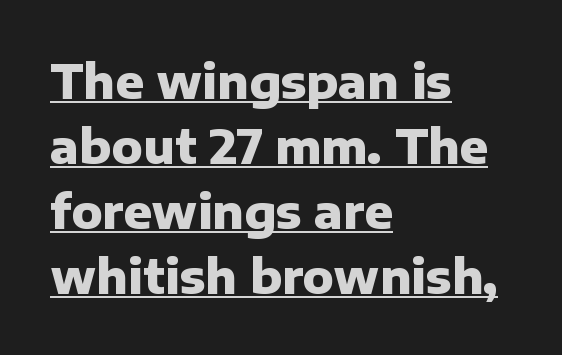
{"serif": "no", "italic": "no", "bold": "yes", "weight": "heavy", "width": "normal", "stroke_contrast": "low", "x_height": "medium", "monospaced": "no", "underline": "yes", "align": "left", "line_spacing": "normal", "line_spacing_ratio": 1.38, "letter_spacing": "normal", "letter_spacing_em": 0.0, "glyph_px": 47}
